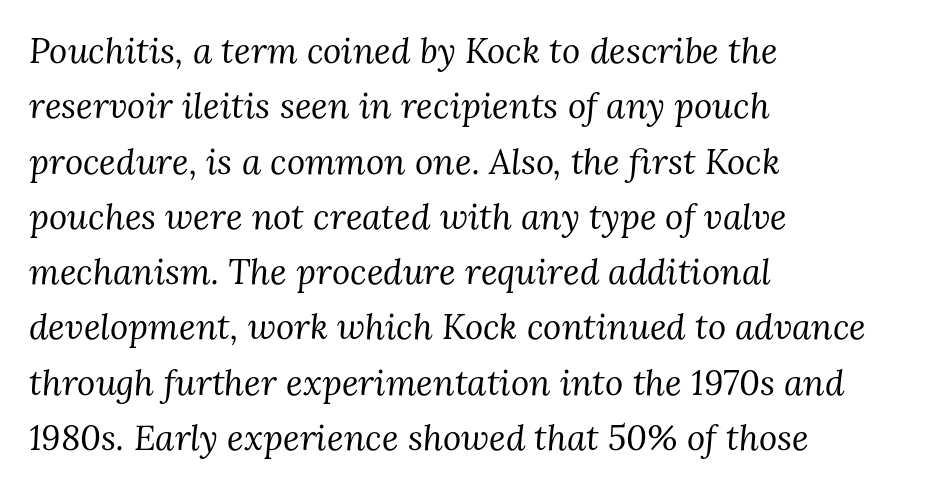
The passage shown stacks its lines at a standard gap. The specimen omits any rule beneath the text block's lines. Think standard paragraph weight, or any step lighter than that. A serif font was chosen for this passage.
